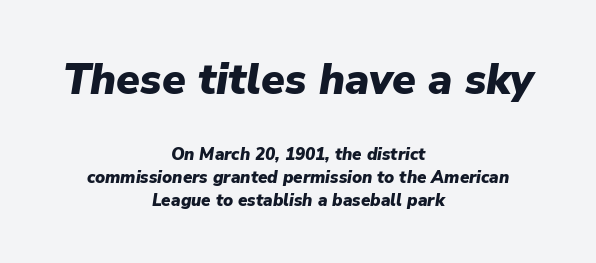
Q: Is the text bold? A: Yes.
Q: Is the text italic (slanted)? A: Yes, it leans right by about 9 degrees.
Q: Is the text underlined? A: No.
Q: How is the paragraph aligned? A: Centered.
Q: Is the spacing between letters normal or unusually wide? A: Normal.
Q: Is the spacing between lines tight, normal or loose? A: Normal.
Q: Which block of text is set in a larger size, the first (top) or the second (bottom)? A: The first (top) one.
Q: Width (condensed, normal, or wide)? A: Normal.
Q: Stroke contrast? A: Low.
Q: x-height? A: Medium.
Q: Monospaced? A: No.
